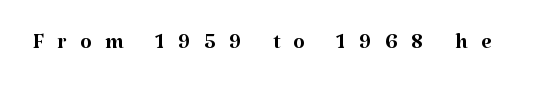
Looks like regular typesetting: each glyph gets only the width it needs. Weight: not bold — regular or lighter. Anything drawn beneath the words? Only blank space. Tall strokes in this sample are plumb rather than angled. Here the glyphs are tracked loosely, breaking word shapes into spaced letters. Regarding serifs, this sample has them.
